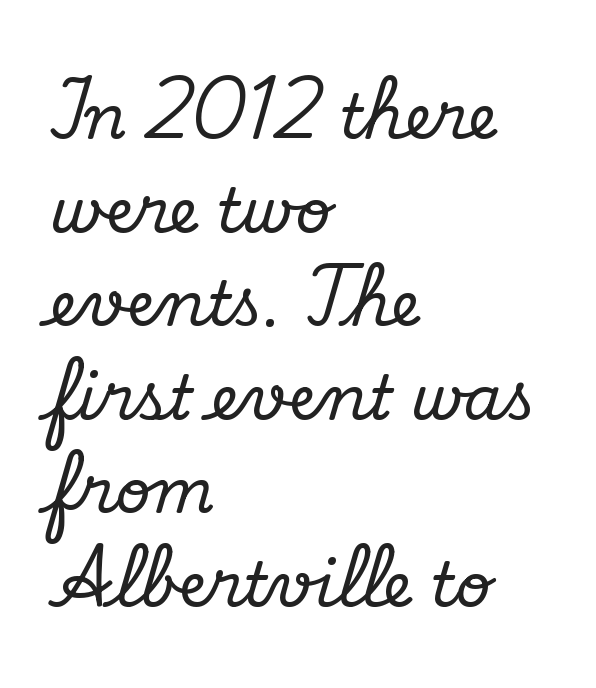
No word sits above an underline. Tracking value appears to be zero — textbook default spacing. Regular leading. Type style note: has serifs. The rag falls on the right side of this text block.
